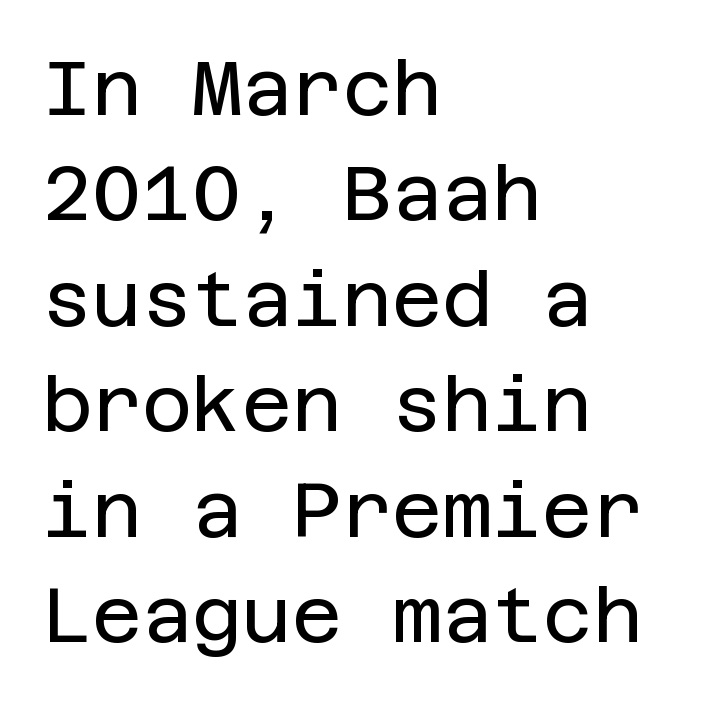
The image shows 77 px regular-weight sans-serif type, upright; set left-aligned, normal line spacing (1.37x), normal letter spacing, not underlined; low stroke contrast and a large x-height.
